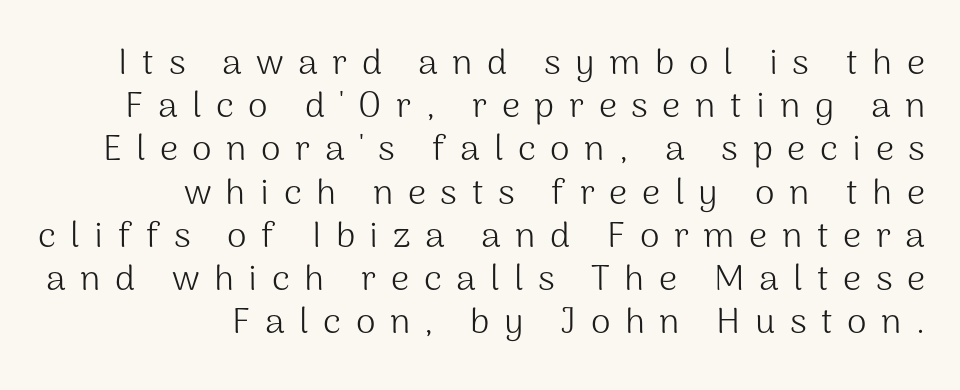
Q: Is the text bold? A: No.
Q: Is the text italic (slanted)? A: No, it is upright.
Q: Is the typeface a serif or a sans-serif typeface? A: Sans-serif.
Q: Is the text underlined? A: No.
Q: How is the paragraph aligned? A: Right-aligned.
Q: Is the spacing between letters normal or unusually wide? A: Unusually wide.
Q: Width (condensed, normal, or wide)? A: Normal.
Q: Stroke contrast? A: Medium.
Q: x-height? A: Medium.
Q: Monospaced? A: No.
